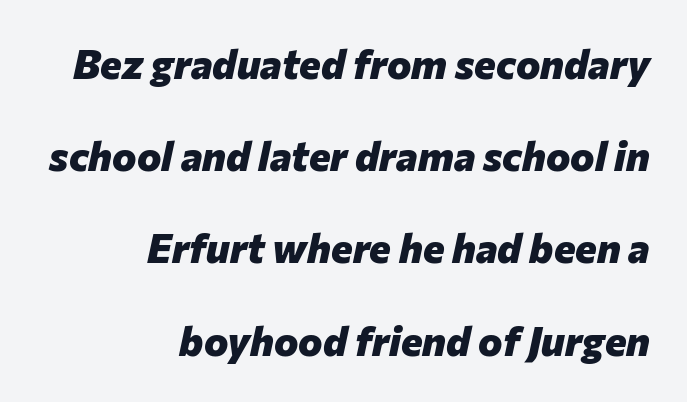
The image shows 41 px heavy type, italic (leaning right); set right-aligned, loose line spacing (2.25x), normal letter spacing, not underlined; low stroke contrast and a medium x-height.
